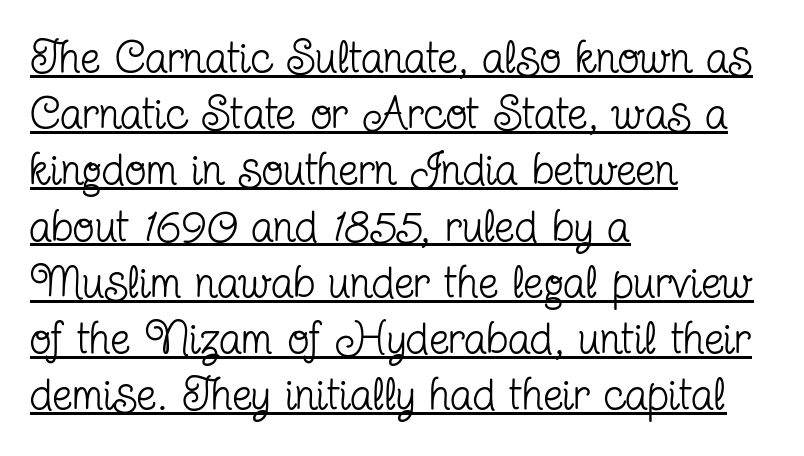
{"serif": "yes", "italic": "no", "bold": "no", "weight": "regular", "width": "condensed", "stroke_contrast": "low", "x_height": "medium", "monospaced": "no", "underline": "yes", "align": "left", "line_spacing": "normal", "line_spacing_ratio": 1.25, "letter_spacing": "normal", "letter_spacing_em": 0.0, "glyph_px": 45}
